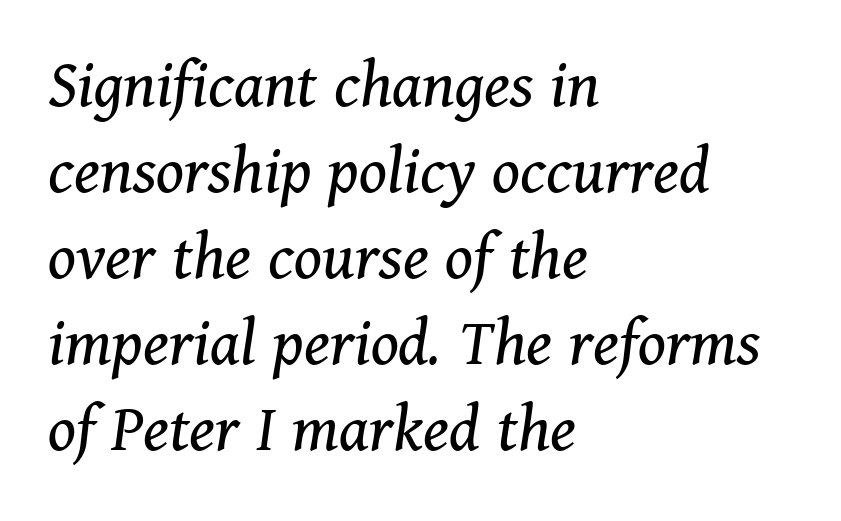
Q: Is the text bold? A: No.
Q: Is the text italic (slanted)? A: Yes, it leans right by about 11 degrees.
Q: Is the typeface a serif or a sans-serif typeface? A: Serif.
Q: Is the text underlined? A: No.
Q: How is the paragraph aligned? A: Left-aligned.
Q: Is the spacing between letters normal or unusually wide? A: Normal.
Q: Width (condensed, normal, or wide)? A: Normal.
Q: Stroke contrast? A: Medium.
Q: x-height? A: Medium.
Q: Monospaced? A: No.
